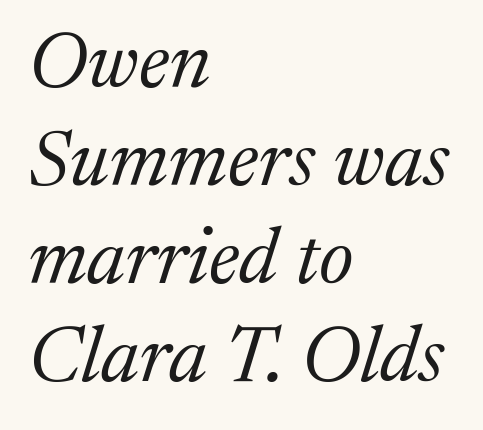
Q: Is the text bold? A: No.
Q: Is the text italic (slanted)? A: Yes, it leans right by about 17 degrees.
Q: Is the typeface a serif or a sans-serif typeface? A: Serif.
Q: Is the text underlined? A: No.
Q: How is the paragraph aligned? A: Left-aligned.
Q: Is the spacing between letters normal or unusually wide? A: Normal.
Q: Width (condensed, normal, or wide)? A: Normal.
Q: Stroke contrast? A: Medium.
Q: x-height? A: Medium.
Q: Monospaced? A: No.
